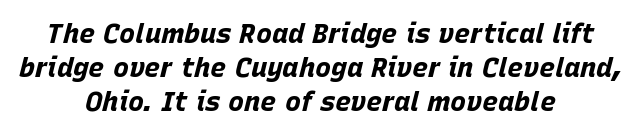
The rows are spaced the way most documents space them. Compared with a flush-left layout, this one balances lines on the center instead. Compared with typical body copy, the letter spacing here is the same. Type without underlining.
